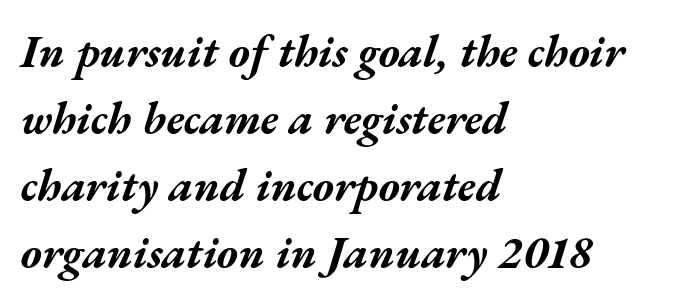
Q: Is the text bold? A: Yes.
Q: Is the text italic (slanted)? A: Yes, it leans right by about 17 degrees.
Q: Is the text underlined? A: No.
Q: How is the paragraph aligned? A: Left-aligned.
Q: Is the spacing between letters normal or unusually wide? A: Normal.
Q: Is the spacing between lines tight, normal or loose? A: Normal.
Q: Width (condensed, normal, or wide)? A: Wide.
Q: Stroke contrast? A: Medium.
Q: x-height? A: Medium.
Q: Monospaced? A: No.
